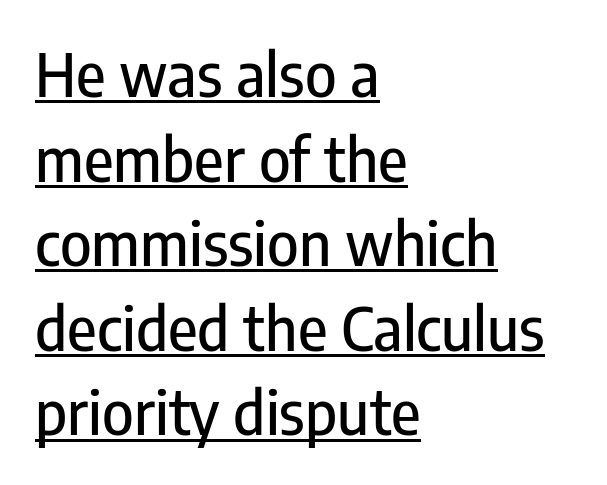
Q: Is the text italic (slanted)? A: No, it is upright.
Q: Is the typeface a serif or a sans-serif typeface? A: Sans-serif.
Q: Is the text underlined? A: Yes.
Q: How is the paragraph aligned? A: Left-aligned.
Q: Is the spacing between letters normal or unusually wide? A: Normal.
Q: Is the spacing between lines tight, normal or loose? A: Normal.
Q: Width (condensed, normal, or wide)? A: Condensed.
Q: Stroke contrast? A: Low.
Q: x-height? A: Medium.
Q: Monospaced? A: No.
